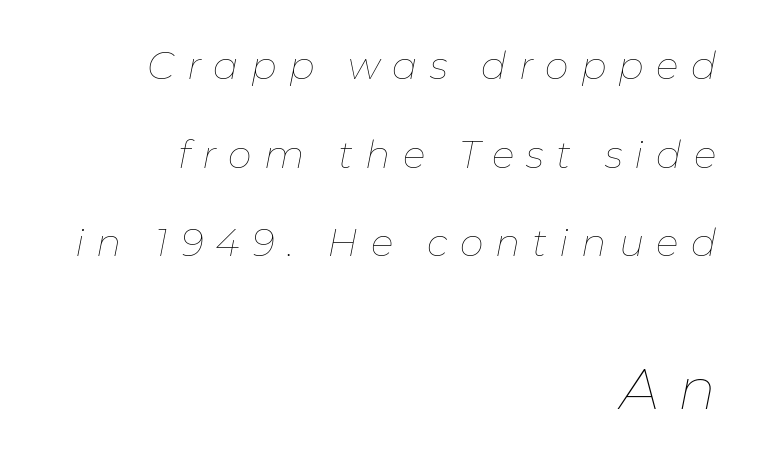
Proportional: the letters do not fall into vertical columns. It's the slanting kind of type. How would I describe the line gaps? Wide and relaxed. Underlining? Definitely not there. The rendering enlarges the type as you move from the upper chunk to the lower.
